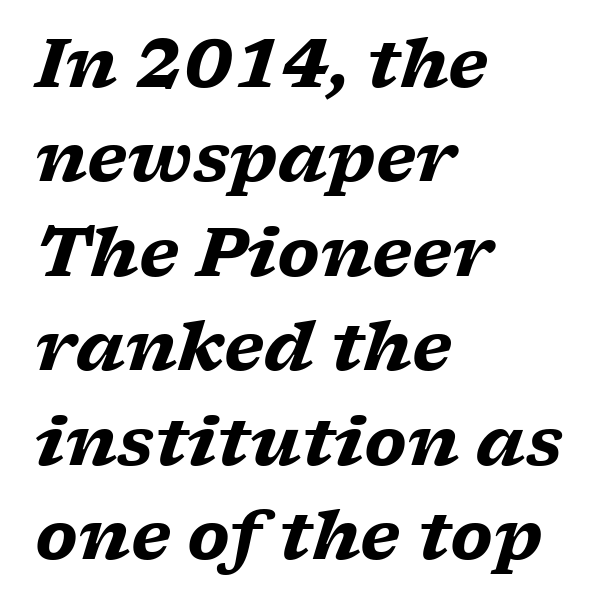
Q: Is the text bold? A: Yes.
Q: Is the text italic (slanted)? A: Yes, it leans right by about 17 degrees.
Q: Is the typeface a serif or a sans-serif typeface? A: Serif.
Q: Is the text underlined? A: No.
Q: How is the paragraph aligned? A: Left-aligned.
Q: Is the spacing between letters normal or unusually wide? A: Normal.
Q: Is the spacing between lines tight, normal or loose? A: Normal.
Q: Width (condensed, normal, or wide)? A: Wide.
Q: Stroke contrast? A: Low.
Q: x-height? A: Medium.
Q: Monospaced? A: No.
